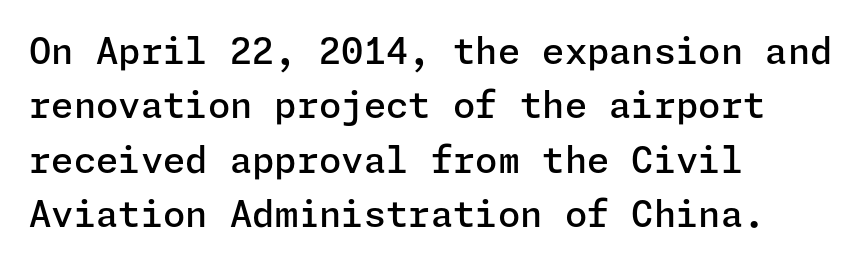
Leading matches the norm, producing a regular column. A typesetter would mark this as roman, not italic. Heft: intermediate — a semibold. Typeset ragged right — the left edge is the straight one. A sans-serif font was chosen for this passage.
